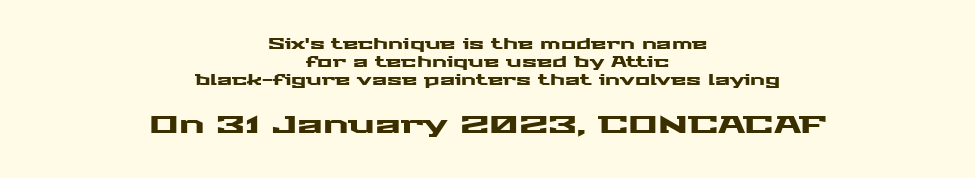
{"italic": "no", "underline": "no", "align": "center", "line_spacing": "normal", "line_spacing_ratio": 1.3, "letter_spacing": "normal", "letter_spacing_em": 0.0, "larger_block": "second", "size_ratio": 1.71, "glyph_px": 24}
